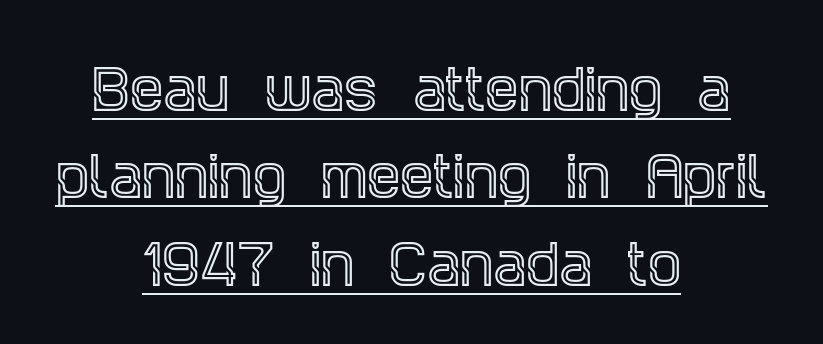
Q: Is the text italic (slanted)? A: No, it is upright.
Q: Is the typeface a serif or a sans-serif typeface? A: Serif.
Q: Is the text underlined? A: Yes.
Q: How is the paragraph aligned? A: Centered.
Q: Is the spacing between letters normal or unusually wide? A: Normal.
Q: Is the spacing between lines tight, normal or loose? A: Normal.
Q: Width (condensed, normal, or wide)? A: Condensed.
Q: x-height? A: Large.
Q: Monospaced? A: No.
